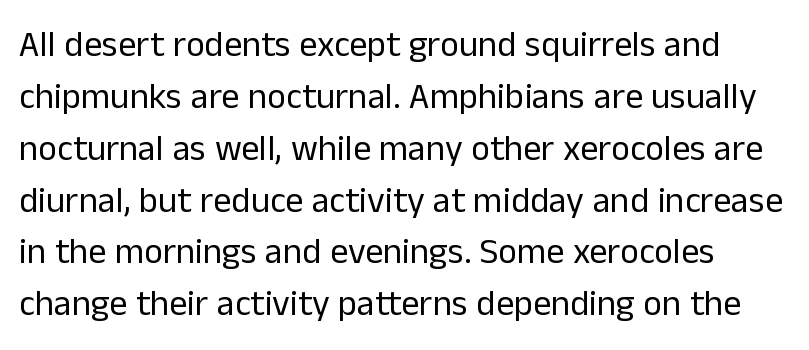
{"serif": "no", "italic": "no", "bold": "no", "weight": "regular", "width": "normal", "stroke_contrast": "low", "x_height": "medium", "monospaced": "no", "underline": "no", "line_spacing": "normal", "line_spacing_ratio": 1.44, "letter_spacing": "normal", "letter_spacing_em": 0.0, "glyph_px": 36}
